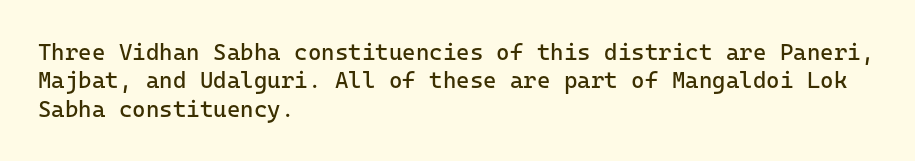
{"italic": "no", "bold": "no", "underline": "no", "align": "left", "line_spacing_ratio": 1.23, "letter_spacing": "normal", "letter_spacing_em": 0.0, "glyph_px": 23}
